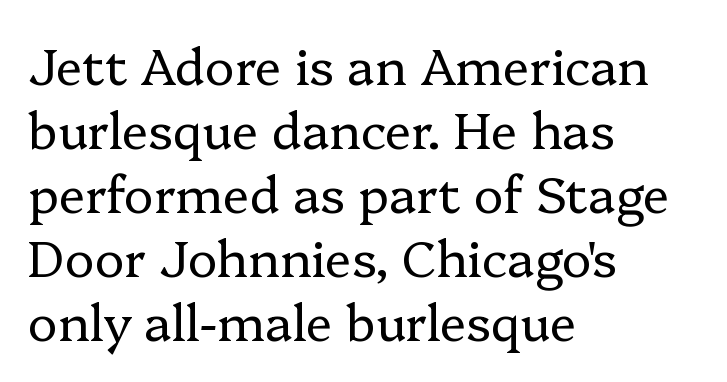
Q: Is the text bold? A: No.
Q: Is the text italic (slanted)? A: No, it is upright.
Q: Is the typeface a serif or a sans-serif typeface? A: Serif.
Q: Is the text underlined? A: No.
Q: How is the paragraph aligned? A: Left-aligned.
Q: Is the spacing between letters normal or unusually wide? A: Normal.
Q: Is the spacing between lines tight, normal or loose? A: Normal.
Q: Width (condensed, normal, or wide)? A: Normal.
Q: Stroke contrast? A: Low.
Q: x-height? A: Medium.
Q: Monospaced? A: No.
